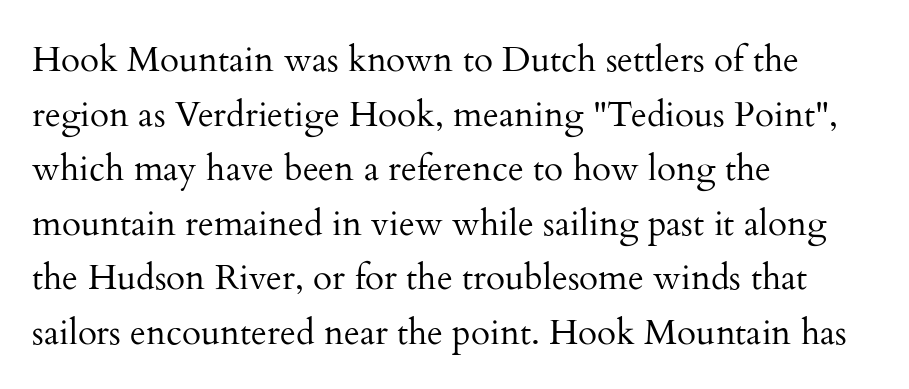
Q: Is the text bold? A: No.
Q: Is the text italic (slanted)? A: No, it is upright.
Q: Is the typeface a serif or a sans-serif typeface? A: Serif.
Q: Is the text underlined? A: No.
Q: How is the paragraph aligned? A: Left-aligned.
Q: Is the spacing between letters normal or unusually wide? A: Normal.
Q: Is the spacing between lines tight, normal or loose? A: Normal.
Q: Width (condensed, normal, or wide)? A: Normal.
Q: Stroke contrast? A: Medium.
Q: x-height? A: Small.
Q: Monospaced? A: No.
